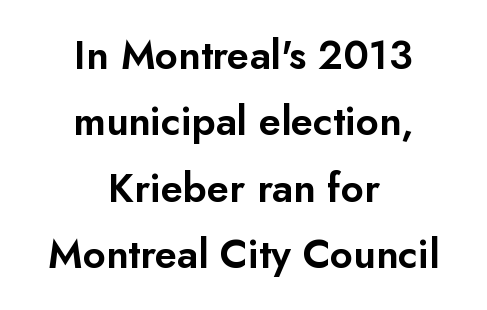
{"serif": "no", "italic": "no", "width": "normal", "stroke_contrast": "low", "x_height": "small", "monospaced": "no", "underline": "no", "align": "center", "line_spacing": "normal", "line_spacing_ratio": 1.66, "letter_spacing": "normal", "letter_spacing_em": 0.0, "glyph_px": 40}
